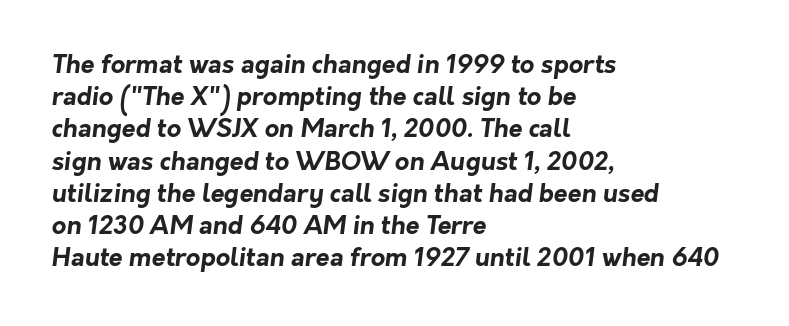
Q: Is the text bold? A: Yes.
Q: Is the text underlined? A: No.
Q: How is the paragraph aligned? A: Left-aligned.
Q: Is the spacing between letters normal or unusually wide? A: Normal.
Q: Is the spacing between lines tight, normal or loose? A: Normal.
